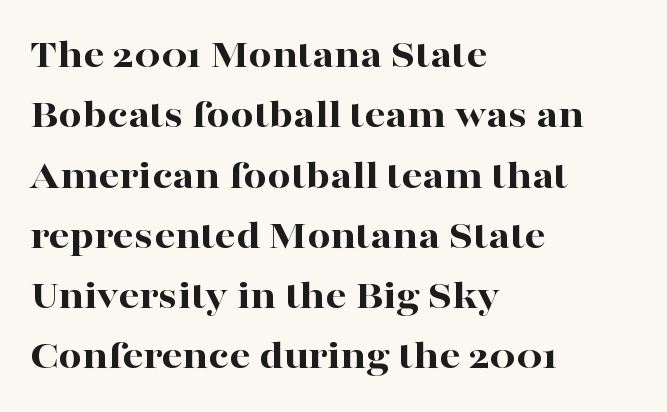
{"serif": "yes", "italic": "no", "bold": "yes", "weight": "bold", "width": "wide", "stroke_contrast": "high", "x_height": "medium", "monospaced": "no", "underline": "no", "align": "left", "line_spacing": "normal", "line_spacing_ratio": 1.47, "letter_spacing": "normal", "letter_spacing_em": 0.0, "glyph_px": 41}
